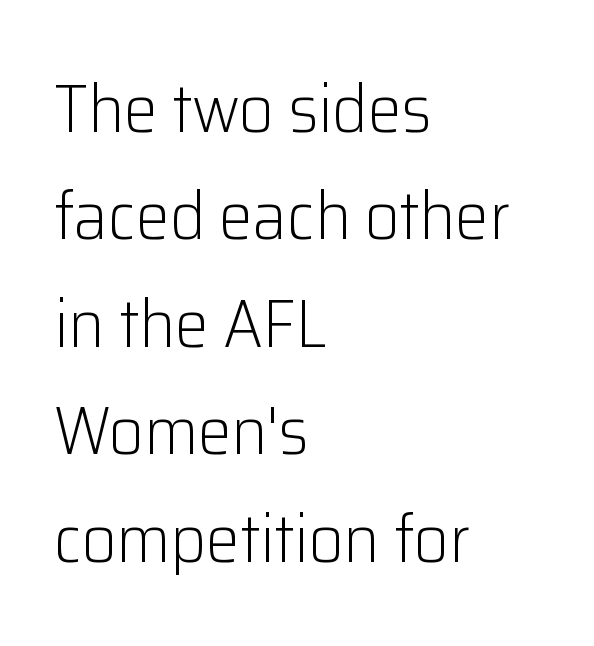
A student would call this left alignment; a typographer would say flush left, rag right. Tracking value appears to be zero — textbook default spacing. Letters rest on an invisible, unmarked baseline. Unbolded letterforms with no extra heft. The letters carry no serifs — their stems end cleanly without finishing strokes.
